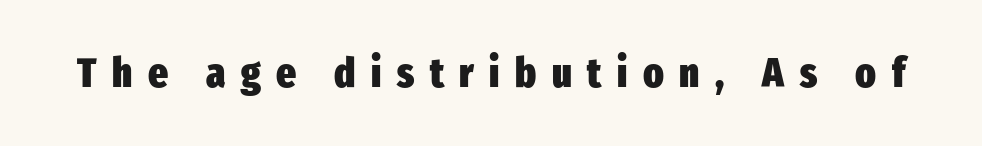
The face used here is rendered with a markedly widened letterfit. Anything drawn beneath the words? Only blank space. Letterform terminals end flat and unadorned throughout the passage. It's the straight-up-and-down kind of type. This sample has the flowing, uneven cadence of proportional lettering.
